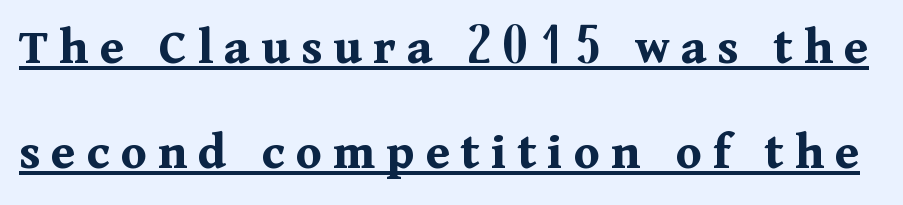
{"serif": "yes", "italic": "no", "bold": "yes", "weight": "bold", "width": "normal", "stroke_contrast": "medium", "x_height": "medium", "monospaced": "no", "underline": "yes", "line_spacing": "loose", "line_spacing_ratio": 1.99, "letter_spacing": "wide", "letter_spacing_em": 0.21, "glyph_px": 53}
